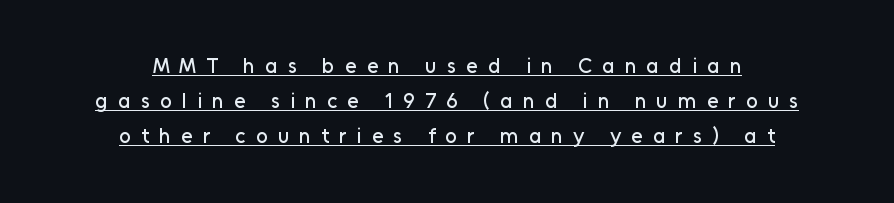
Q: Is the text italic (slanted)? A: No, it is upright.
Q: Is the text underlined? A: Yes.
Q: How is the paragraph aligned? A: Centered.
Q: Is the spacing between letters normal or unusually wide? A: Unusually wide.
Q: Is the spacing between lines tight, normal or loose? A: Normal.
